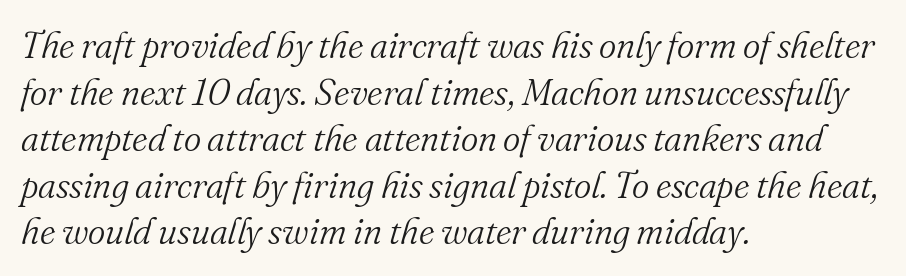
The image shows 37 px light serif type, italic (leaning right); set left-aligned, normal line spacing (1.26x), normal letter spacing, not underlined; medium stroke contrast and a small x-height.
